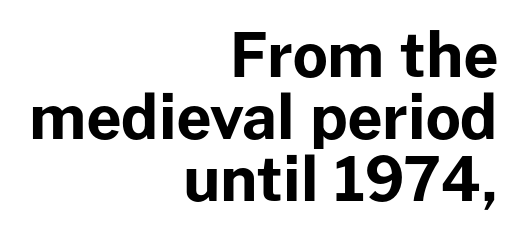
{"serif": "no", "italic": "no", "bold": "yes", "weight": "bold", "width": "normal", "stroke_contrast": "low", "x_height": "medium", "monospaced": "no", "underline": "no", "align": "right", "line_spacing": "tight", "line_spacing_ratio": 1.02, "letter_spacing": "normal", "letter_spacing_em": 0.0, "glyph_px": 61}
